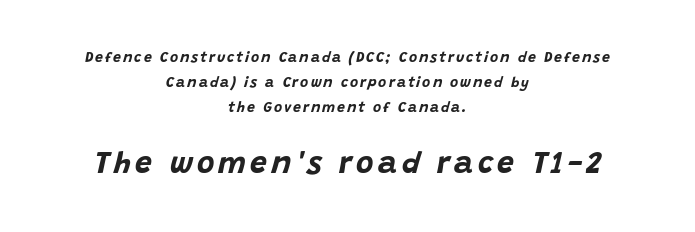
One-word summary of the alignment: center. Chunky letters — that's bold for sure. The designer gave the closing block more size than the opening block. The letters are slanted; this is an italic face. Spacing verdict: proportional, widths tailored to each character.
